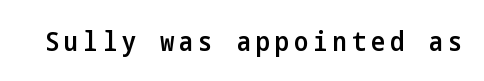
Q: Is the text bold? A: Semi-bold.
Q: Is the text italic (slanted)? A: No, it is upright.
Q: Is the text underlined? A: No.
